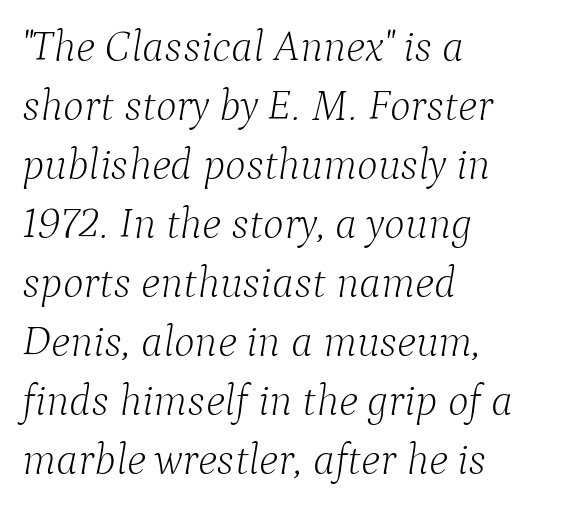
The paragraph shown leans on its left margin. The font sits on the lighter half of the weight spectrum, regular included. Students, note that the glyphs here touch the page at normal intervals. Does the leading feel generous? No, just average. Here the designer chose a conventional face with non-uniform glyph widths.
